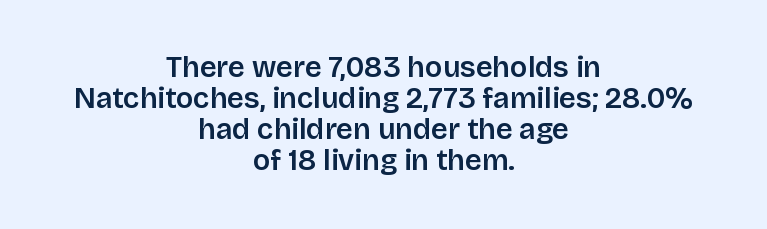
Italic: no, the glyphs are upright roman. A typesetter would call this proportional, since set widths differ per character. Quick note: underline off. Tracking here is standard; glyphs follow each other at the usual distance.
